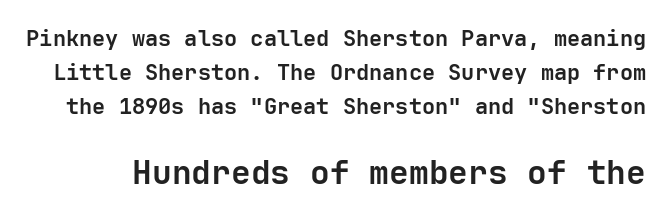
On the weight axis this lands at bold, roughly 700. Look at the glyph heights: the lower group is clearly the bigger setting. Italic? Not at all — the glyphs are vertical. What's the leading like? Ordinary, nothing unusual.
